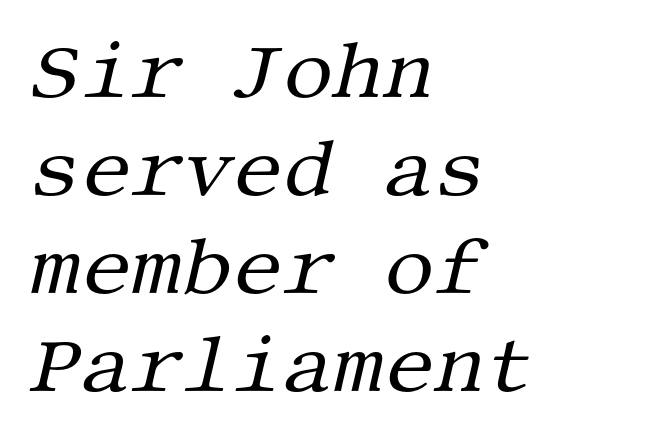
The glyphs are unaccompanied by any horizontal stroke below them. Would a proofreader flag this as italicized? Yes. Observe the serifs anchoring each vertical stroke in this sample. Weight: regular or lighter.
